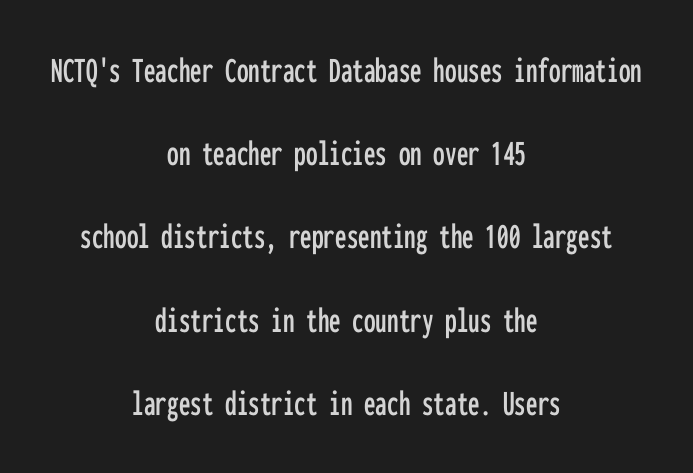
{"serif": "no", "italic": "no", "width": "condensed", "stroke_contrast": "low", "x_height": "medium", "monospaced": "yes", "underline": "no", "align": "center", "line_spacing": "loose", "line_spacing_ratio": 2.25, "letter_spacing": "normal", "letter_spacing_em": 0.0, "glyph_px": 37}
